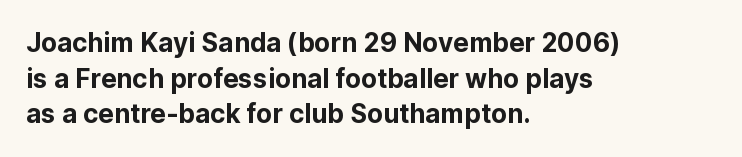
The image shows 26 px text type, upright; set left-aligned, normal line spacing (1.37x), normal letter spacing, not underlined.
